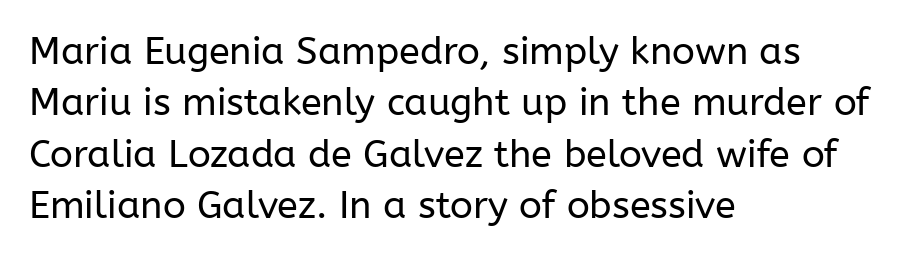
This rendering leaves character spacing at its baseline value. The compositor pushed each line to the left boundary. A sans-serif font was chosen for this passage. Unmarked baselines from the first word to the last. The strokes carry an ordinary text weight at most. Rows of type keep a routine distance in the vertical direction.
